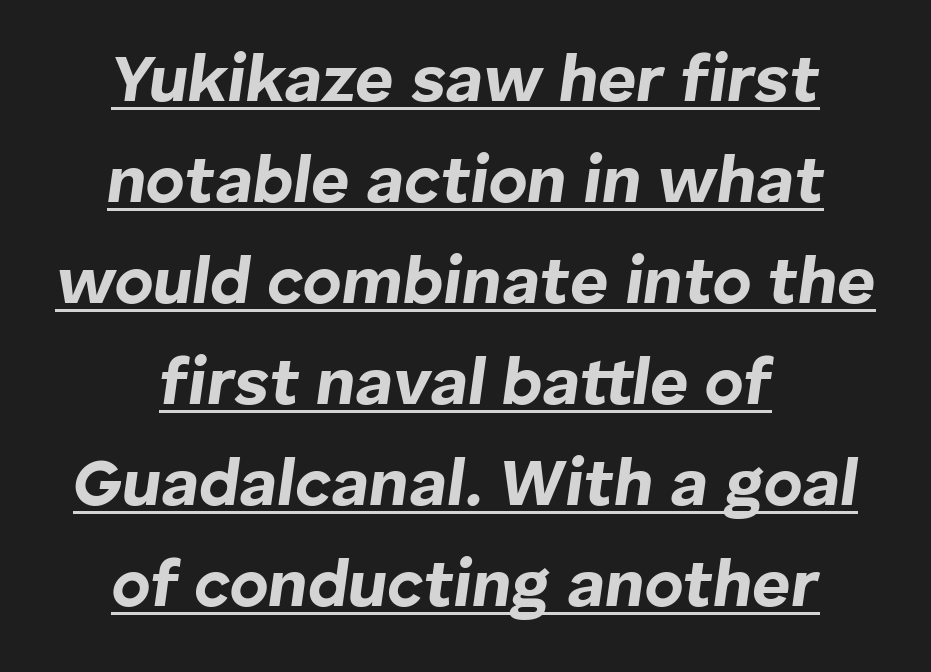
Somebody hit Ctrl+U on this one — the words are underlined. Its strokes are broad and dark, the hallmark of bold type. Whoever set this chose a conventional vertical rhythm. Observe the lean: these are italic letterforms. Varying glyph widths throughout — classic text-font behaviour. The horizontal fit of the characters is conventional and even.
